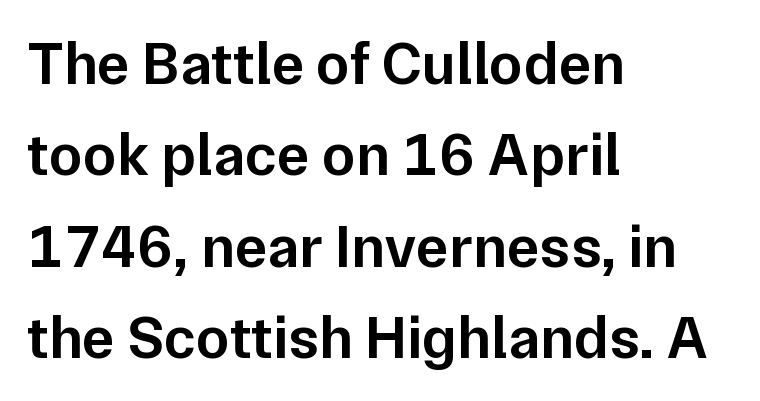
{"serif": "no", "italic": "no", "bold": "semi", "weight": "semibold", "width": "normal", "stroke_contrast": "low", "x_height": "medium", "monospaced": "no", "underline": "no", "align": "left", "line_spacing": "normal", "line_spacing_ratio": 1.5, "letter_spacing": "normal", "letter_spacing_em": 0.0, "glyph_px": 61}
